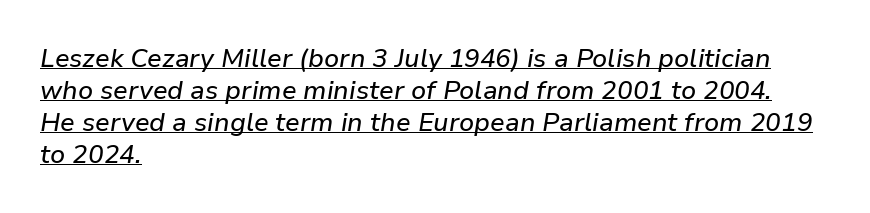
{"italic": "yes", "lean": "right", "slant_degrees": 9, "underline": "yes", "align": "left", "line_spacing_ratio": 1.23, "letter_spacing": "normal", "letter_spacing_em": 0.0, "glyph_px": 26}
